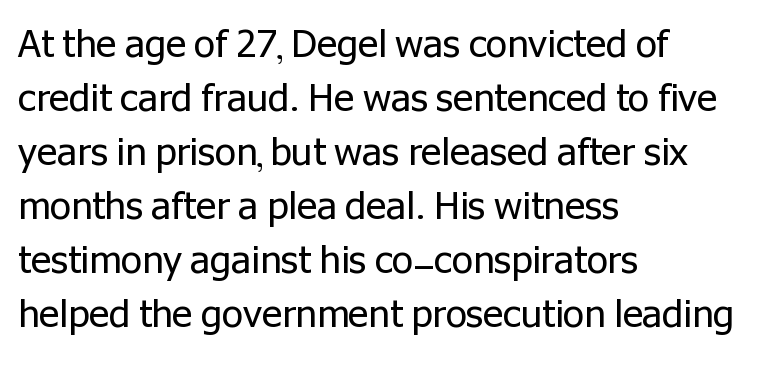
The image shows 38 px regular-weight sans-serif type, upright; set left-aligned, normal line spacing (1.42x), normal letter spacing, not underlined; low stroke contrast and a medium x-height.
